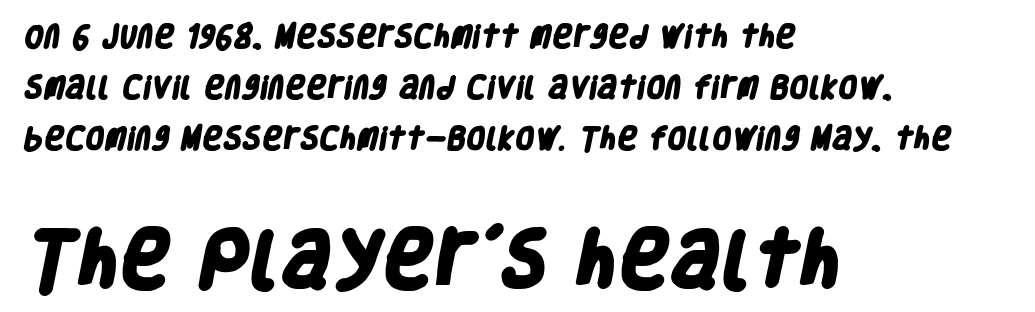
Q: Is the text bold? A: Yes.
Q: Is the typeface a serif or a sans-serif typeface? A: Sans-serif.
Q: Is the text underlined? A: No.
Q: How is the paragraph aligned? A: Left-aligned.
Q: Is the spacing between letters normal or unusually wide? A: Normal.
Q: Is the spacing between lines tight, normal or loose? A: Loose.
Q: Which block of text is set in a larger size, the first (top) or the second (bottom)? A: The second (bottom) one.
Q: Width (condensed, normal, or wide)? A: Condensed.
Q: Stroke contrast? A: Low.
Q: x-height? A: Large.
Q: Monospaced? A: No.
